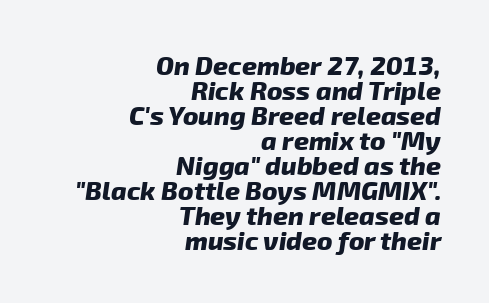
Q: Is the text bold? A: Yes.
Q: Is the text underlined? A: No.
Q: How is the paragraph aligned? A: Right-aligned.
Q: Is the spacing between letters normal or unusually wide? A: Normal.
Q: Is the spacing between lines tight, normal or loose? A: Tight.
